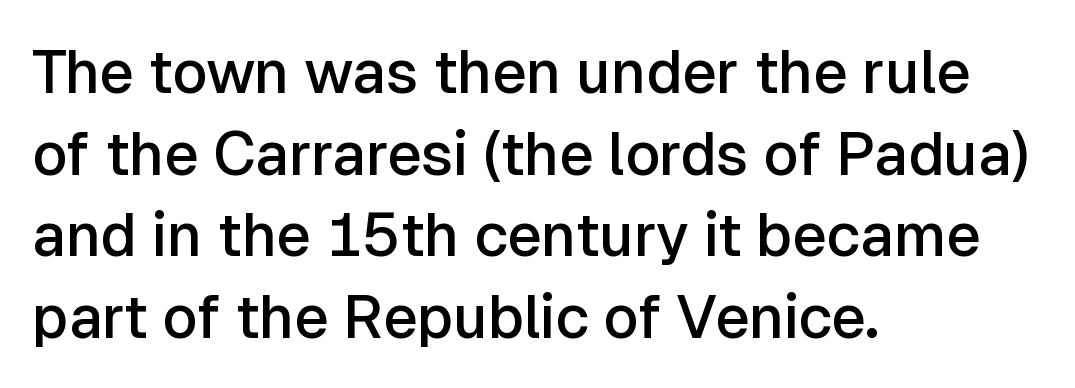
{"serif": "no", "italic": "no", "bold": "semi", "weight": "semibold", "width": "normal", "stroke_contrast": "low", "x_height": "medium", "monospaced": "no", "underline": "no", "align": "left", "line_spacing": "normal", "line_spacing_ratio": 1.36, "letter_spacing": "normal", "letter_spacing_em": 0.0, "glyph_px": 60}
